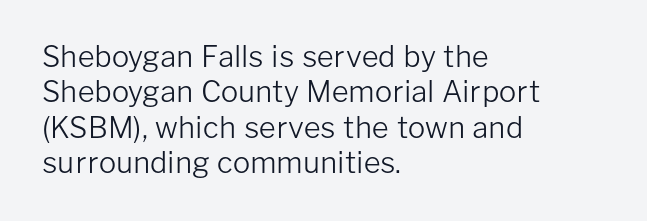
The rag falls on the right side of this text block. The passage shown is typeset with a sans-serif family. Do the letters lean? They stand straight. The gap between lines stays unmarked. Is this a fixed-width face? No — the glyphs have proportional, varying widths.
